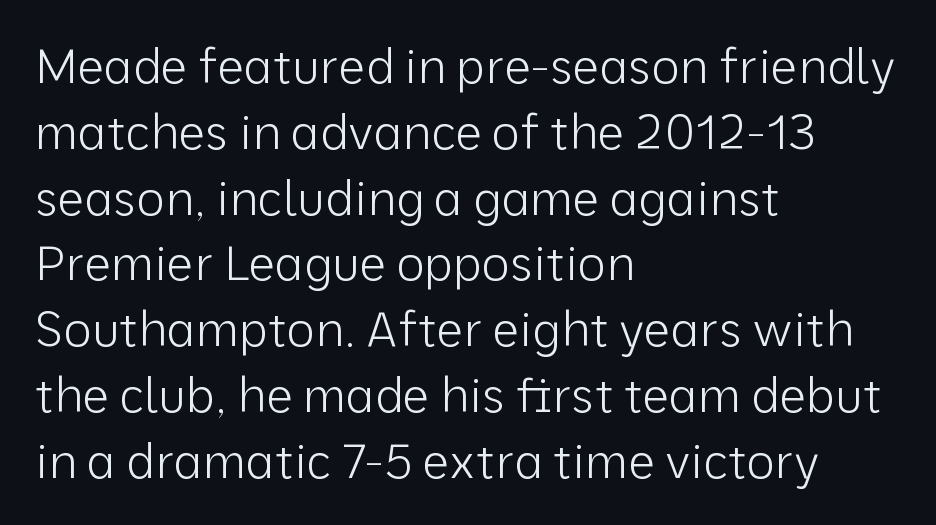
Q: Is the text bold? A: No.
Q: Is the text italic (slanted)? A: No, it is upright.
Q: Is the typeface a serif or a sans-serif typeface? A: Sans-serif.
Q: Is the text underlined? A: No.
Q: How is the paragraph aligned? A: Left-aligned.
Q: Is the spacing between letters normal or unusually wide? A: Normal.
Q: Is the spacing between lines tight, normal or loose? A: Normal.
Q: Width (condensed, normal, or wide)? A: Normal.
Q: Stroke contrast? A: Low.
Q: x-height? A: Medium.
Q: Monospaced? A: No.
